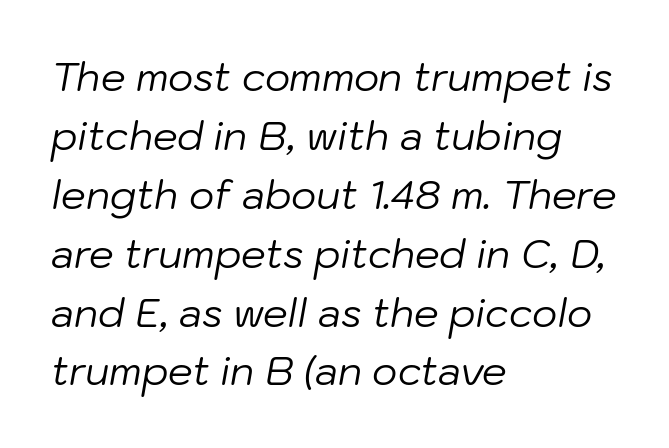
The image shows 39 px regular-weight type, italic (leaning right); set left-aligned, normal line spacing (1.51x), normal letter spacing, not underlined; low stroke contrast and a medium x-height.
